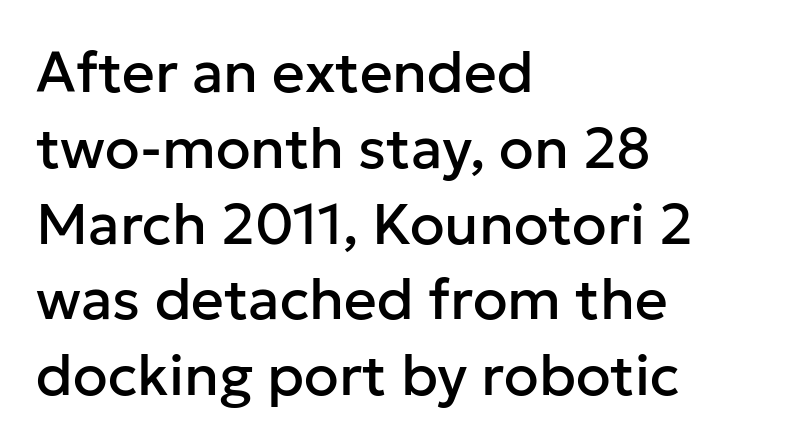
The image shows 57 px sans-serif type, upright; set left-aligned, normal line spacing (1.33x), normal letter spacing, not underlined; low stroke contrast and a medium x-height.
